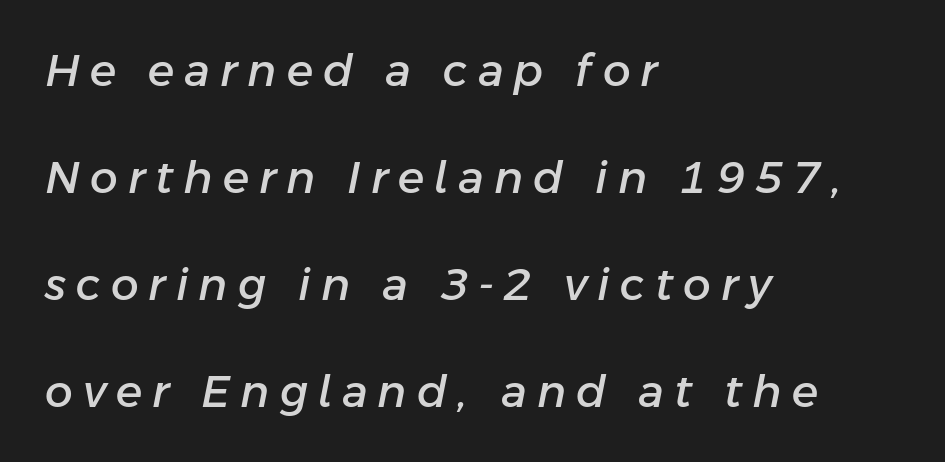
Q: Is the text italic (slanted)? A: Yes, it leans right by about 11 degrees.
Q: Is the text underlined? A: No.
Q: How is the paragraph aligned? A: Left-aligned.
Q: Is the spacing between letters normal or unusually wide? A: Unusually wide.
Q: Is the spacing between lines tight, normal or loose? A: Loose.
Q: Width (condensed, normal, or wide)? A: Normal.
Q: Stroke contrast? A: Low.
Q: x-height? A: Medium.
Q: Monospaced? A: No.
